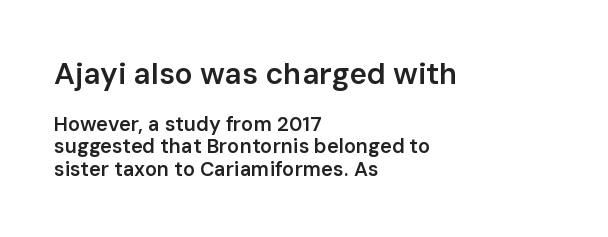
Alignment: flush left. The rendering shows plain stroke endings on the letterforms — a sans-serif design. Designer's note — italics off, roman on. Note the varied advance widths — an 'i' is clearly narrower than an 'm'. Default kerning and tracking; the words read as compact shapes.
